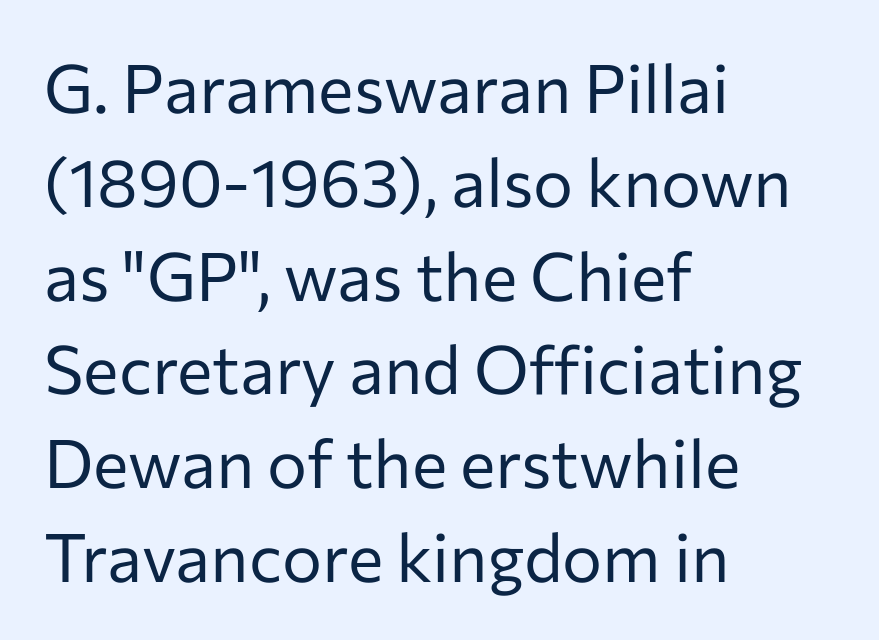
Each new line begins a customary step beneath the previous one. Is the letter spacing exaggerated? No — it looks like the ordinary default. Each row of text sits above clean, open space. A classic flush-left, rag-right setting is used for this passage. Vertical stems look standard width or narrower in stroke.
